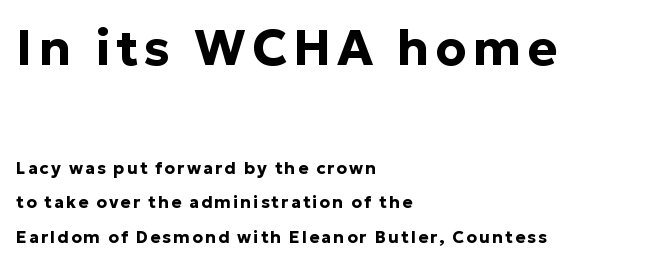
Q: Is the text bold? A: Yes.
Q: Is the text italic (slanted)? A: No, it is upright.
Q: Is the typeface a serif or a sans-serif typeface? A: Sans-serif.
Q: Is the text underlined? A: No.
Q: How is the paragraph aligned? A: Left-aligned.
Q: Is the spacing between lines tight, normal or loose? A: Loose.
Q: Which block of text is set in a larger size, the first (top) or the second (bottom)? A: The first (top) one.
Q: Width (condensed, normal, or wide)? A: Normal.
Q: Stroke contrast? A: Low.
Q: x-height? A: Medium.
Q: Monospaced? A: No.
